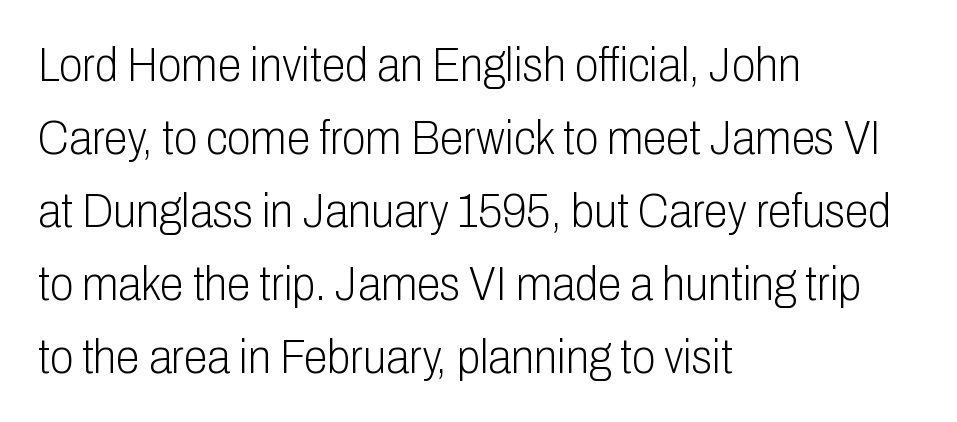
Q: Is the text bold? A: No.
Q: Is the text italic (slanted)? A: No, it is upright.
Q: Is the typeface a serif or a sans-serif typeface? A: Sans-serif.
Q: Is the text underlined? A: No.
Q: How is the paragraph aligned? A: Left-aligned.
Q: Is the spacing between letters normal or unusually wide? A: Normal.
Q: Is the spacing between lines tight, normal or loose? A: Normal.
Q: Width (condensed, normal, or wide)? A: Condensed.
Q: Stroke contrast? A: Low.
Q: x-height? A: Medium.
Q: Monospaced? A: No.
